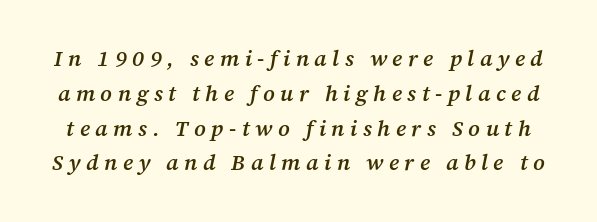
The image shows 22 px text type, italic (leaning right); set normal line spacing (1.58x), unusually wide letter spacing (+0.25 em), not underlined.
